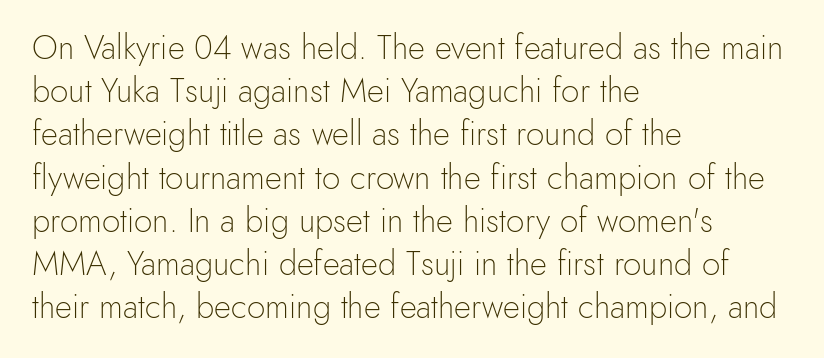
{"serif": "no", "italic": "no", "bold": "no", "weight": "light", "width": "normal", "x_height": "small", "monospaced": "no", "underline": "no", "align": "left", "line_spacing": "normal", "line_spacing_ratio": 1.31, "letter_spacing": "normal", "letter_spacing_em": 0.0, "glyph_px": 33}
